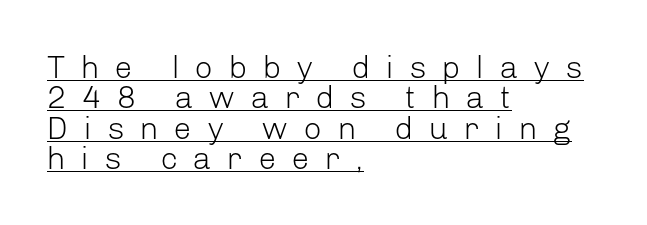
The image shows 32 px light sans-serif type, upright; set left-aligned, tight line spacing (0.95x), unusually wide letter spacing (+0.48 em), underlined; low stroke contrast and a medium x-height.
